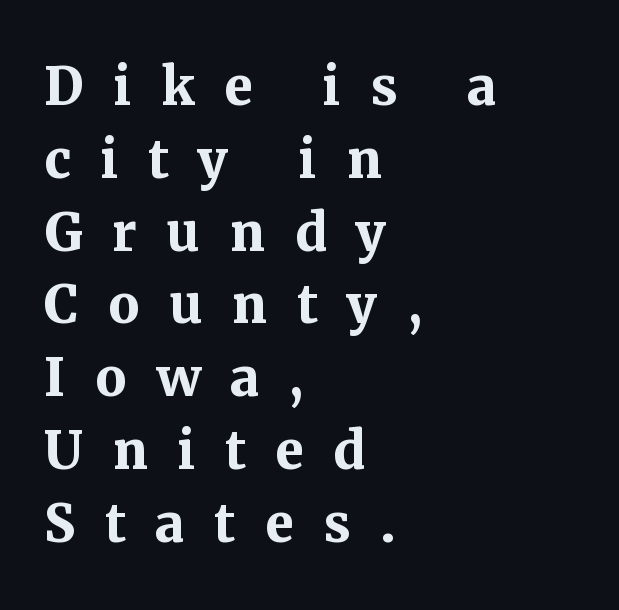
The image shows 70 px semibold serif type, upright; set left-aligned, tight line spacing (1.04x), unusually wide letter spacing (+0.42 em), not underlined; medium stroke contrast and a medium x-height.
